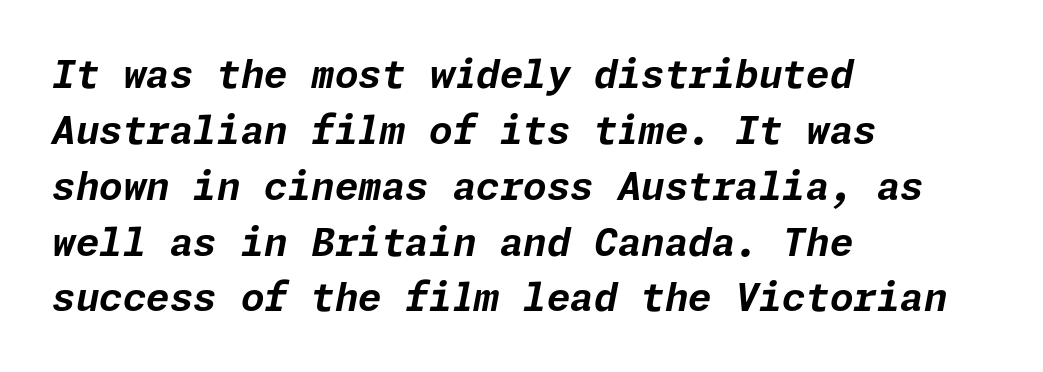
In CSS terms this would be text-align: left. Any mark beneath the type? The region is blank. The font's italic variant was chosen for this text. Baseline-to-baseline distance is the conventional proportion of letter height. Nobody touched the tracking dial on this one. The face used here has the dense, thick strokes of a bold.
